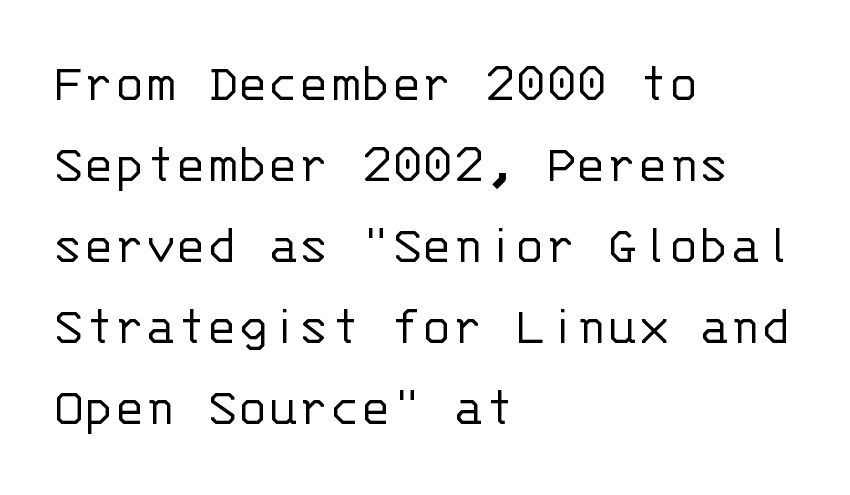
The image shows 57 px light sans-serif type, upright, monospaced; set left-aligned, normal line spacing (1.42x), normal letter spacing, not underlined; low stroke contrast and a large x-height.
